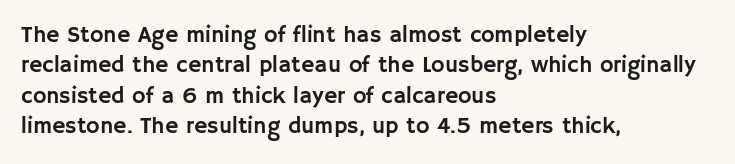
Q: Is the text italic (slanted)? A: No, it is upright.
Q: Is the text underlined? A: No.
Q: How is the paragraph aligned? A: Left-aligned.
Q: Is the spacing between letters normal or unusually wide? A: Normal.
Q: Is the spacing between lines tight, normal or loose? A: Normal.
